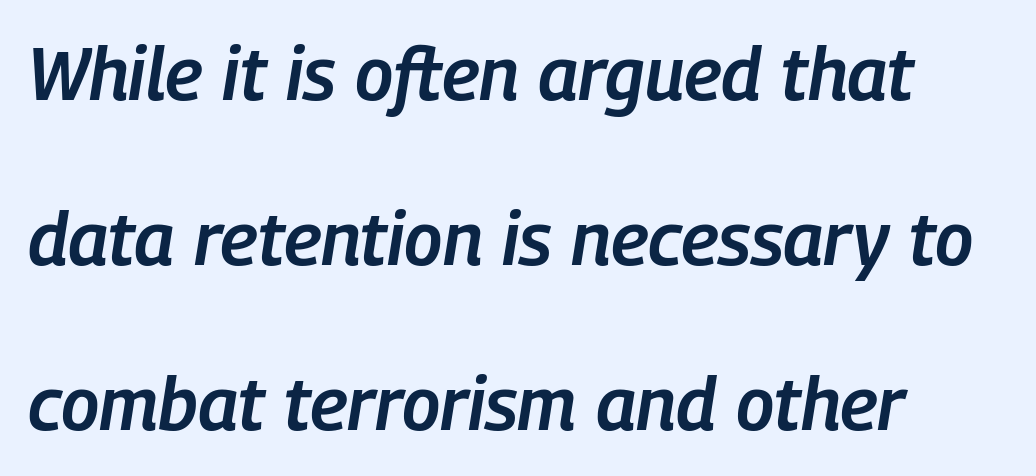
{"italic": "yes", "lean": "right", "slant_degrees": 9, "bold": "semi", "weight": "semibold", "width": "condensed", "stroke_contrast": "low", "x_height": "medium", "monospaced": "no", "underline": "no", "align": "left", "line_spacing": "loose", "line_spacing_ratio": 2.23, "letter_spacing": "normal", "letter_spacing_em": 0.0, "glyph_px": 74}
